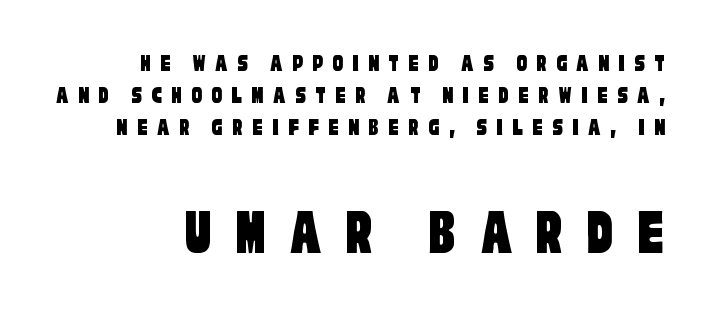
The image shows 66 px condensed sans-serif type; set line spacing 1.24x, unusually wide letter spacing (+0.35 em), not underlined; the second (bottom) block is 2.54x larger; low stroke contrast and a large x-height.
